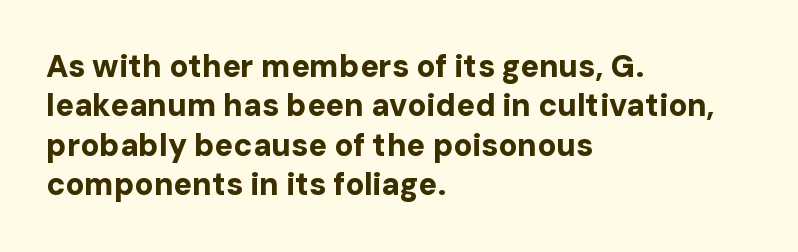
{"serif": "no", "italic": "no", "bold": "yes", "weight": "bold", "width": "normal", "stroke_contrast": "low", "x_height": "medium", "monospaced": "no", "underline": "no", "align": "left", "line_spacing": "normal", "line_spacing_ratio": 1.27, "letter_spacing": "normal", "letter_spacing_em": 0.0, "glyph_px": 31}
